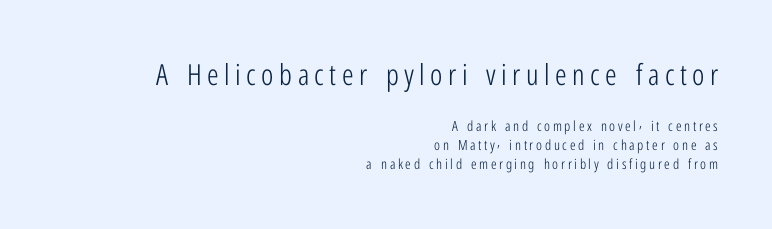
Students, observe: this is what conventionally led text looks like. The rendering uses natural spacing where letterforms have individual widths. Scale decreases going downward across the two blocks. Horizontally, the lines are justified to the trailing edge only. Stroke terminals: plain, sans-serif. Counters stay open thanks to moderate or lighter strokes.
